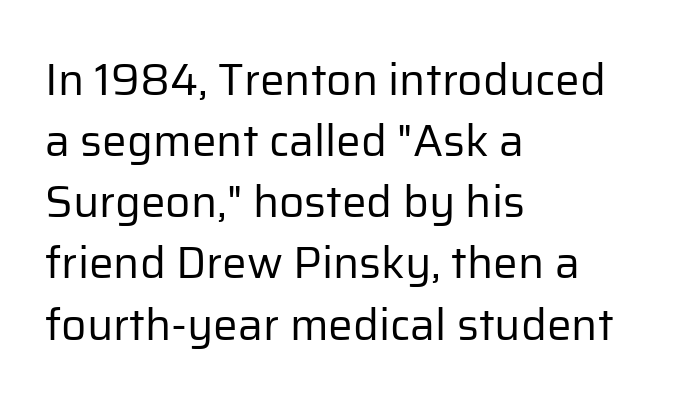
The image shows 44 px regular-weight sans-serif type, upright; set left-aligned, normal line spacing (1.39x), normal letter spacing, not underlined; low stroke contrast and a medium x-height.
